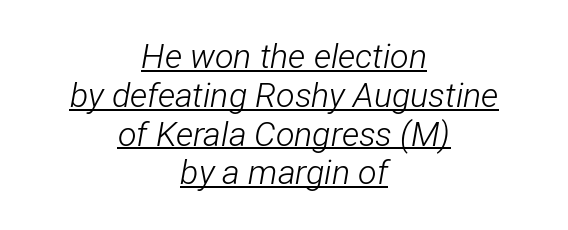
Is the letter spacing exaggerated? No — it looks like the ordinary default. The typography opts for an oblique posture over an upright one. What's the leading like? Squeezed, with rows nearly overlapping. This is underlined copy, the kind a proofreader might mark for attention.
